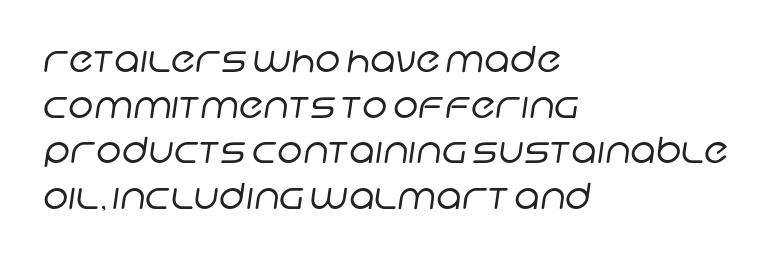
{"serif": "no", "bold": "no", "weight": "regular", "width": "normal", "stroke_contrast": "low", "x_height": "large", "monospaced": "no", "underline": "no", "align": "left", "line_spacing": "normal", "line_spacing_ratio": 1.27, "letter_spacing": "normal", "letter_spacing_em": 0.0, "glyph_px": 36}
